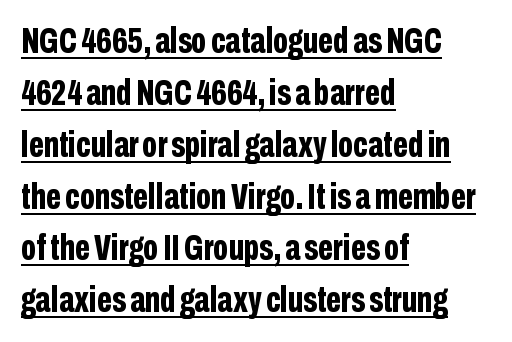
Q: Is the text bold? A: Yes.
Q: Is the text italic (slanted)? A: No, it is upright.
Q: Is the typeface a serif or a sans-serif typeface? A: Sans-serif.
Q: Is the text underlined? A: Yes.
Q: How is the paragraph aligned? A: Left-aligned.
Q: Is the spacing between letters normal or unusually wide? A: Normal.
Q: Is the spacing between lines tight, normal or loose? A: Normal.
Q: Width (condensed, normal, or wide)? A: Condensed.
Q: Stroke contrast? A: Low.
Q: x-height? A: Medium.
Q: Monospaced? A: No.
